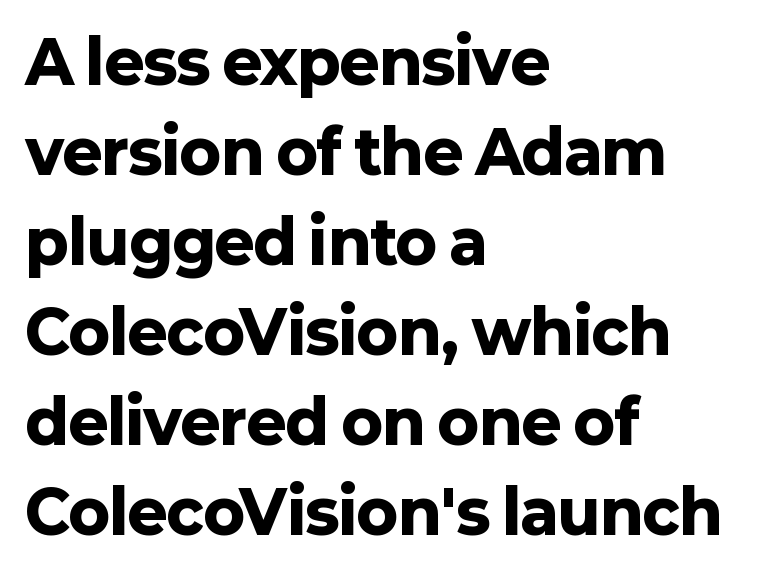
Q: Is the text bold? A: Yes.
Q: Is the text italic (slanted)? A: No, it is upright.
Q: Is the typeface a serif or a sans-serif typeface? A: Sans-serif.
Q: Is the text underlined? A: No.
Q: How is the paragraph aligned? A: Left-aligned.
Q: Is the spacing between letters normal or unusually wide? A: Normal.
Q: Is the spacing between lines tight, normal or loose? A: Normal.
Q: Width (condensed, normal, or wide)? A: Normal.
Q: Stroke contrast? A: Low.
Q: x-height? A: Medium.
Q: Monospaced? A: No.
